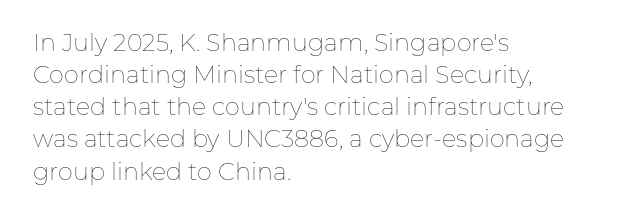
The strip under each line holds only bare page. You could call the tracking neutral — neither tight nor loose. Where is the straight margin? On the left. Upright lettering throughout. The weight tops out at a normal text grade.
